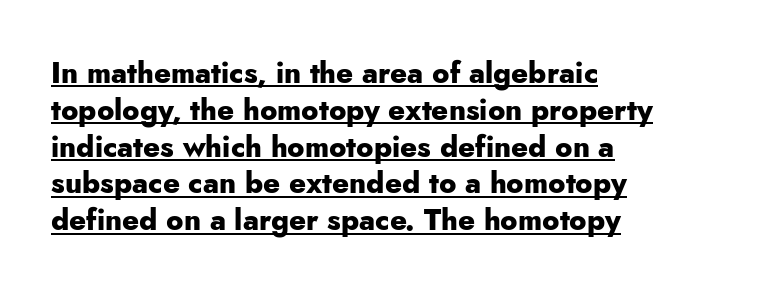
The image shows 29 px heavy sans-serif type, upright; set left-aligned, normal line spacing (1.27x), normal letter spacing, underlined; low stroke contrast and a small x-height.
